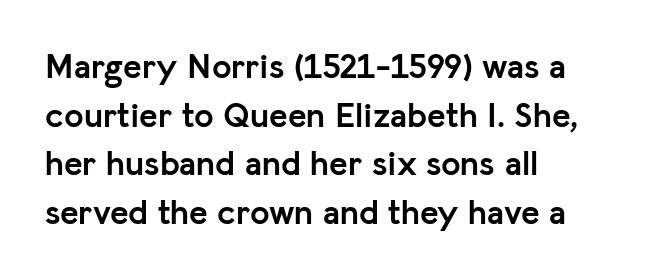
Every character sits straight up, as roman type does. The typesetter chose a ragged-right arrangement here. This is heavy type, rendered in bold. The glyphs in this specimen are sans serif.
